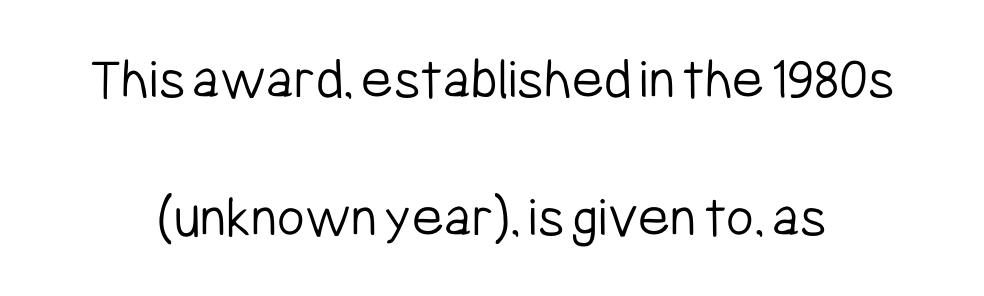
You could not count columns in this text — the font is proportionally spaced. Glyph-to-glyph distance matches everyday printed text. Lines of text with bare space underneath. Quick note: not italic, upright.
